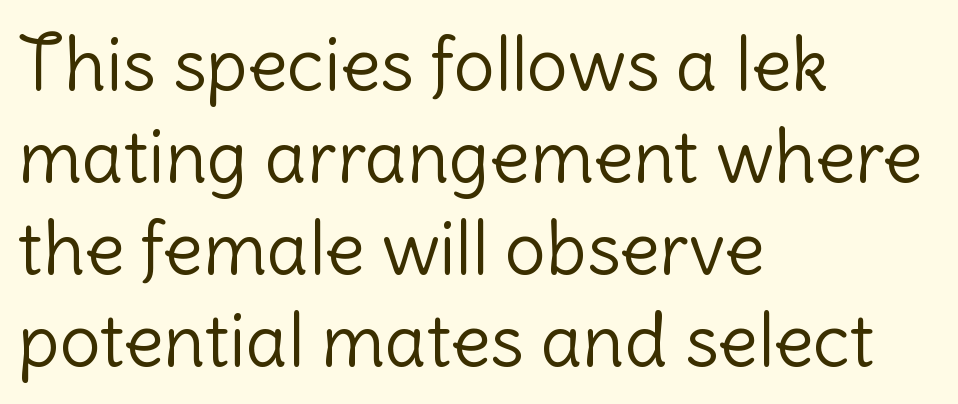
Bold? No — there's no thickening of the strokes. If you drew a line through each stem, it would be perfectly vertical. Serif or sans? Sans — the stroke terminals are bare. Descenders hang freely into open space. Compared with typical body copy, the letter spacing here is the same.
